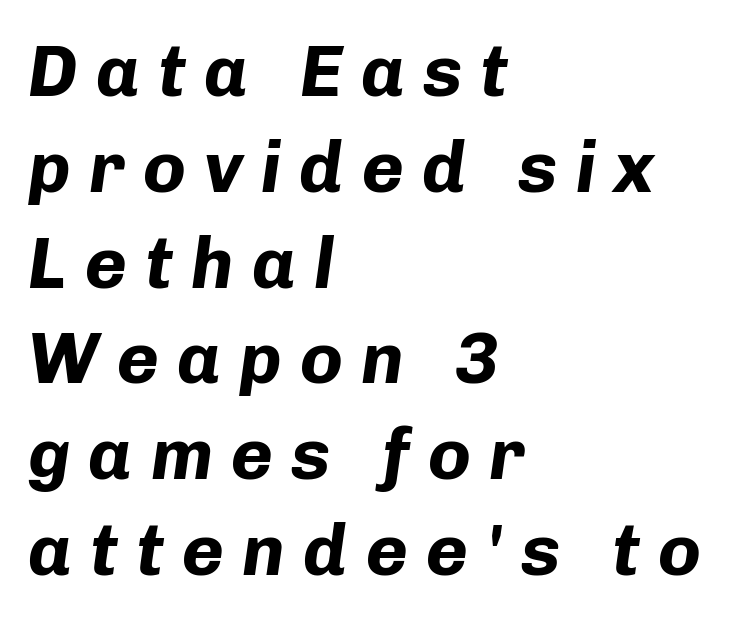
In CSS terms this would be text-align: left. A typesetter would call this heavily tracked-out type. Every character sits at an angle, as italics do. The passage shown is emphatically bold. Only glyphs here, with clear space below each row.
